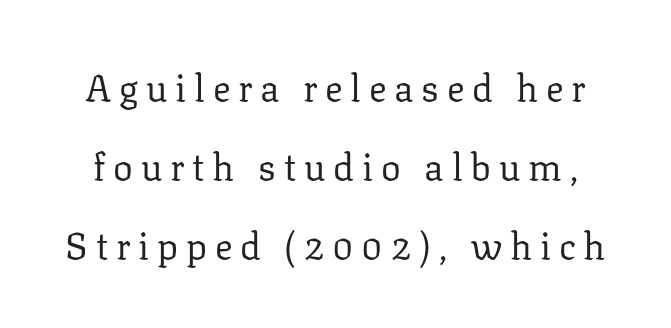
Q: Is the text bold? A: No.
Q: Is the text italic (slanted)? A: No, it is upright.
Q: Is the typeface a serif or a sans-serif typeface? A: Serif.
Q: Is the text underlined? A: No.
Q: Is the spacing between letters normal or unusually wide? A: Unusually wide.
Q: Is the spacing between lines tight, normal or loose? A: Loose.
Q: Width (condensed, normal, or wide)? A: Normal.
Q: Stroke contrast? A: Low.
Q: x-height? A: Medium.
Q: Monospaced? A: No.
